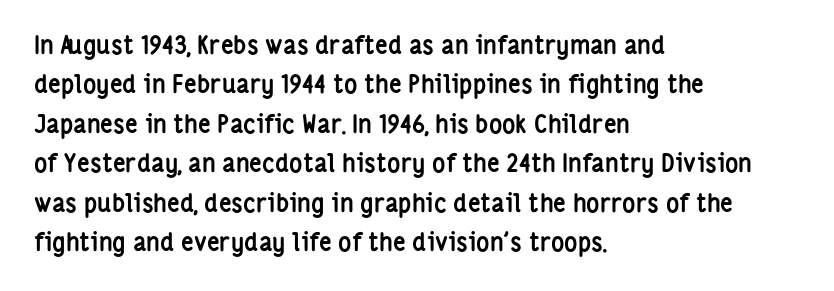
The image shows 25 px bold type, upright; set left-aligned, normal line spacing (1.58x), normal letter spacing, not underlined.
